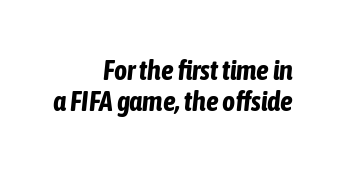
{"italic": "yes", "lean": "right", "slant_degrees": 6, "bold": "yes", "weight": "bold", "width": "condensed", "stroke_contrast": "low", "x_height": "medium", "monospaced": "no", "underline": "no", "align": "right", "line_spacing": "tight", "line_spacing_ratio": 1.1, "letter_spacing": "normal", "letter_spacing_em": 0.0, "glyph_px": 28}
